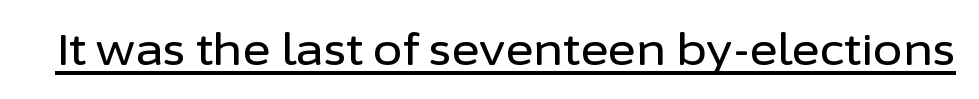
Upright lettering throughout. Descenders here cross a horizontal rule under the line. A typesetter would call this proportional, since set widths differ per character. Look at the bottom of the vertical strokes: they stop flat, with no serifs.
